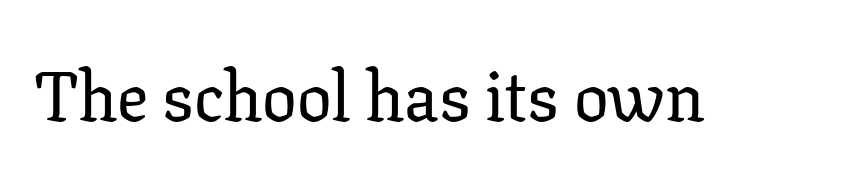
Q: Is the text italic (slanted)? A: No, it is upright.
Q: Is the typeface a serif or a sans-serif typeface? A: Serif.
Q: Is the text underlined? A: No.
Q: Is the spacing between letters normal or unusually wide? A: Normal.
Q: Width (condensed, normal, or wide)? A: Normal.
Q: Stroke contrast? A: Low.
Q: x-height? A: Medium.
Q: Monospaced? A: No.
